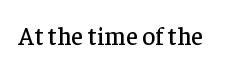
If you drew a line through each stem, it would be perfectly vertical. Characters follow at the spacing the type designer built in. The words here are not underlined.
